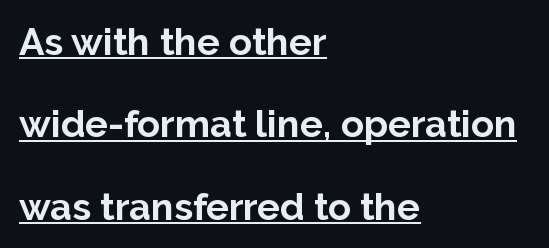
The image shows 38 px bold sans-serif type, upright; set left-aligned, loose line spacing (2.17x), normal letter spacing, underlined; low stroke contrast and a medium x-height.
